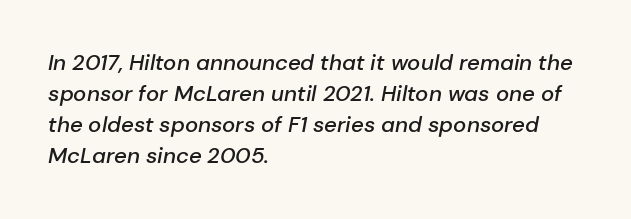
Q: Is the text bold? A: Semi-bold.
Q: Is the text italic (slanted)? A: Yes, it leans right by about 10 degrees.
Q: Is the text underlined? A: No.
Q: How is the paragraph aligned? A: Left-aligned.
Q: Is the spacing between letters normal or unusually wide? A: Normal.
Q: Is the spacing between lines tight, normal or loose? A: Normal.
